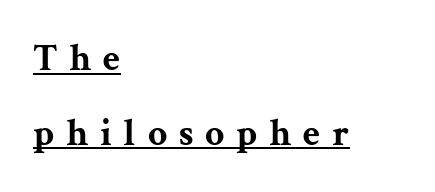
The image shows 38 px bold, wide serif type, upright; set left-aligned, loose line spacing (1.97x), unusually wide letter spacing (+0.31 em), underlined; medium stroke contrast and a medium x-height.
